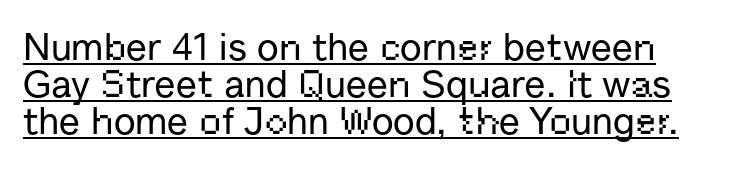
{"serif": "no", "italic": "no", "width": "normal", "stroke_contrast": "low", "x_height": "medium", "monospaced": "no", "underline": "yes", "align": "left", "line_spacing": "tight", "line_spacing_ratio": 0.98, "letter_spacing": "normal", "letter_spacing_em": 0.0, "glyph_px": 38}
